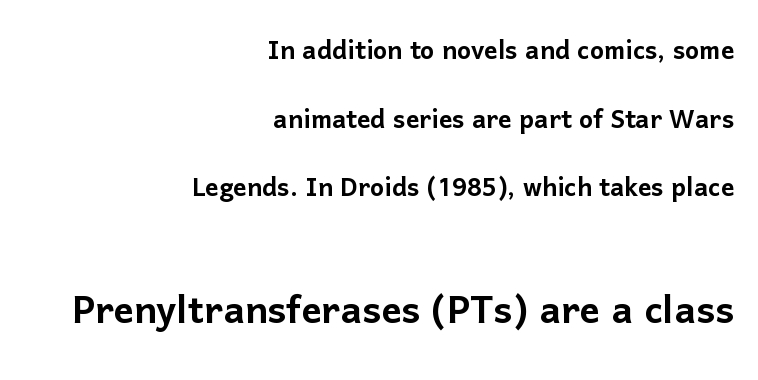
Rows of type keep a wide berth in the vertical direction. Visually the block forms a straight wall on the right and a jagged coastline on the left. Students, note that the glyphs here touch the page at normal intervals. The designer gave the closing block more size than the opening block. When letters stand straight like this, we call the style roman or upright.
